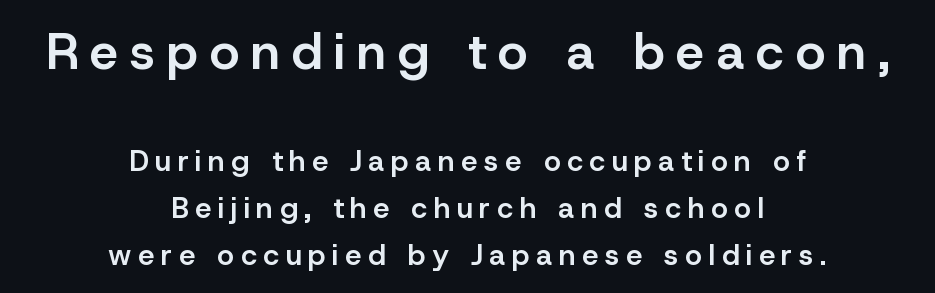
The image shows 51 px semibold sans-serif type, upright; set centered, normal line spacing (1.63x), unusually wide letter spacing (+0.23 em), not underlined; the first (top) block is 1.76x larger; low stroke contrast and a medium x-height.
